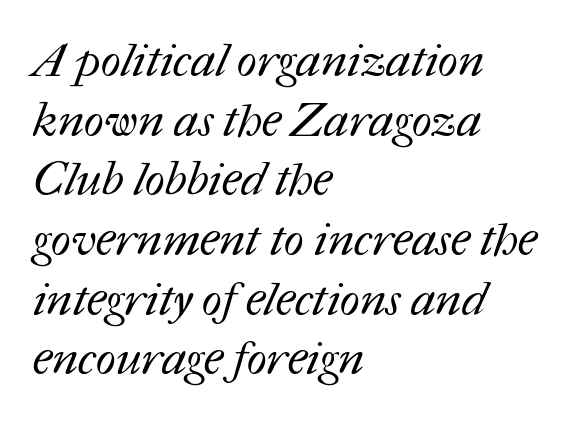
The image shows 47 px regular-weight type; set left-aligned, normal line spacing (1.27x), normal letter spacing, not underlined; medium stroke contrast and a medium x-height.
